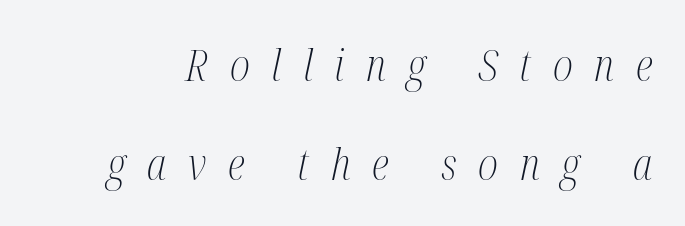
The image shows 44 px light, condensed serif type, italic (leaning right); set loose line spacing (2.24x), unusually wide letter spacing (+0.49 em), not underlined; medium stroke contrast and a medium x-height.
